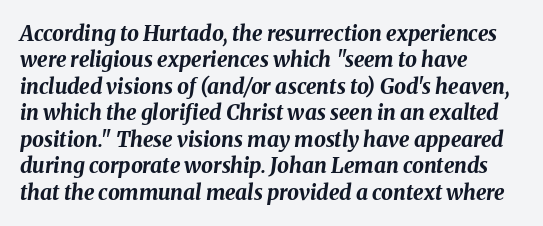
The passage shown stacks its lines at a standard gap. Underlining? Definitely not there. Tracking value appears to be zero — textbook default spacing. If you drew a line through each stem, it would be angled. The rendering anchors every line to the left-hand side. In terms of weight, the rendering is a true, heavy bold.
